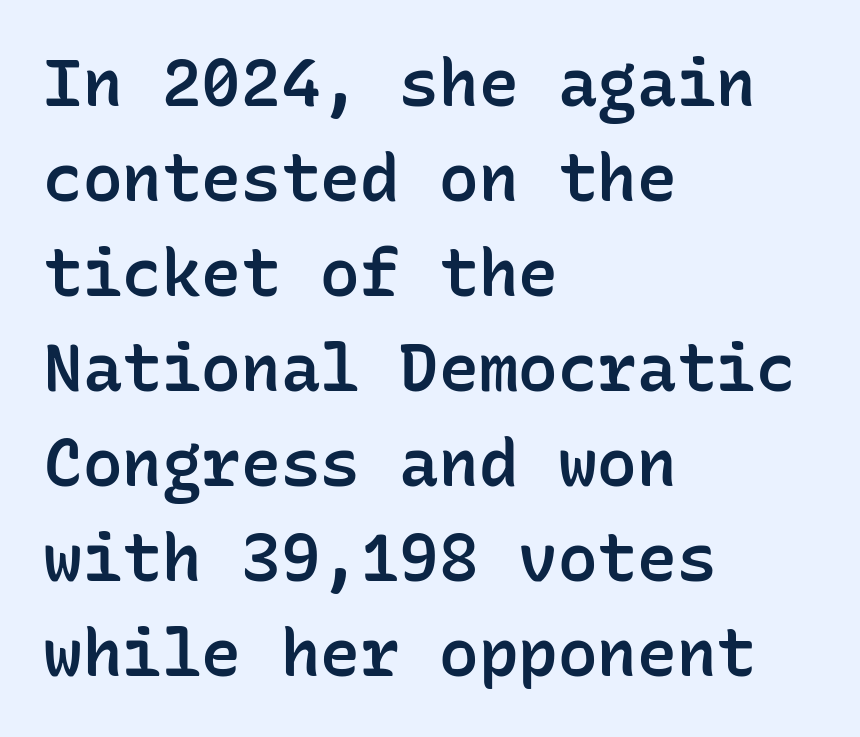
Strokes here are thickened, but only to semibold level. The passage is arranged the way most books set body copy — flush left. Rows of type keep a routine distance in the vertical direction. The letters march in equal steps, a hallmark of fixed-pitch type.
